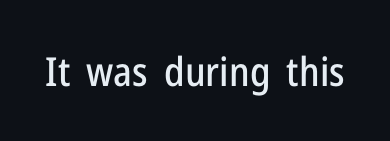
The image shows 40 px condensed sans-serif type, upright; set normal letter spacing, not underlined; low stroke contrast and a medium x-height.
